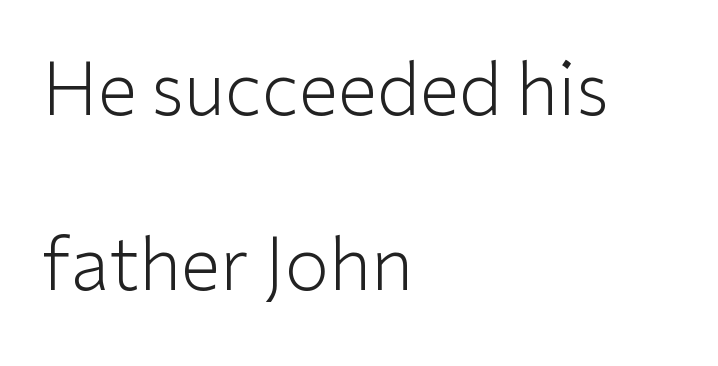
Q: Is the text bold? A: No.
Q: Is the text italic (slanted)? A: No, it is upright.
Q: Is the typeface a serif or a sans-serif typeface? A: Sans-serif.
Q: Is the text underlined? A: No.
Q: How is the paragraph aligned? A: Left-aligned.
Q: Is the spacing between letters normal or unusually wide? A: Normal.
Q: Is the spacing between lines tight, normal or loose? A: Loose.
Q: Width (condensed, normal, or wide)? A: Normal.
Q: Stroke contrast? A: Low.
Q: x-height? A: Medium.
Q: Monospaced? A: No.
